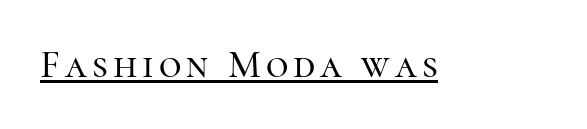
The image shows 39 px serif type, upright; set underlined; high stroke contrast and a medium x-height.
